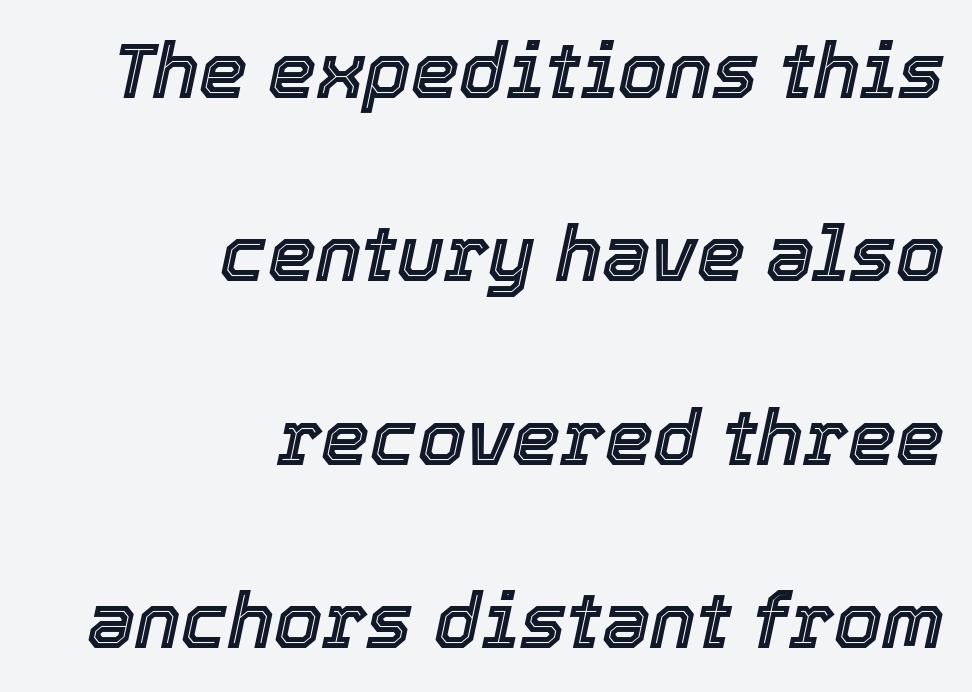
Q: Is the text italic (slanted)? A: Yes, it leans right by about 12 degrees.
Q: Is the text underlined? A: No.
Q: How is the paragraph aligned? A: Right-aligned.
Q: Is the spacing between letters normal or unusually wide? A: Normal.
Q: Is the spacing between lines tight, normal or loose? A: Loose.
Q: Width (condensed, normal, or wide)? A: Normal.
Q: x-height? A: Medium.
Q: Monospaced? A: No.
